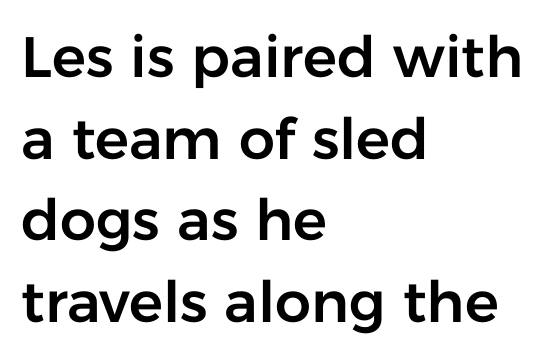
{"serif": "no", "italic": "no", "width": "normal", "stroke_contrast": "low", "x_height": "medium", "monospaced": "no", "underline": "no", "align": "left", "line_spacing": "normal", "line_spacing_ratio": 1.43, "letter_spacing": "normal", "letter_spacing_em": 0.0, "glyph_px": 57}
